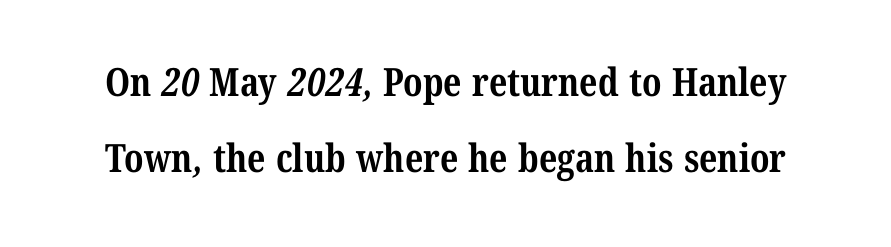
Pretty heavy lettering here — definitely bold. Words appear dense and cohesive because spacing is normal. Unmarked baselines from the first word to the last. Character widths vary here, with narrow letters taking less room than wide ones. Letterform terminals end in serifs throughout the passage. The line-height multiplier appears high, well above default.
